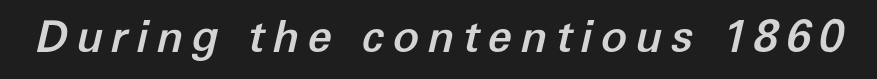
{"italic": "yes", "lean": "right", "slant_degrees": 12, "width": "normal", "stroke_contrast": "low", "x_height": "medium", "monospaced": "no", "underline": "no", "glyph_px": 44}
